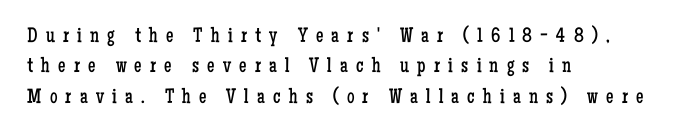
Line spacing here is normal. Designer's note — italics off, roman on. Line starts are locked; line ends wander. Weight: in the light-to-regular range. The specimen omits any rule beneath the text block's lines.
